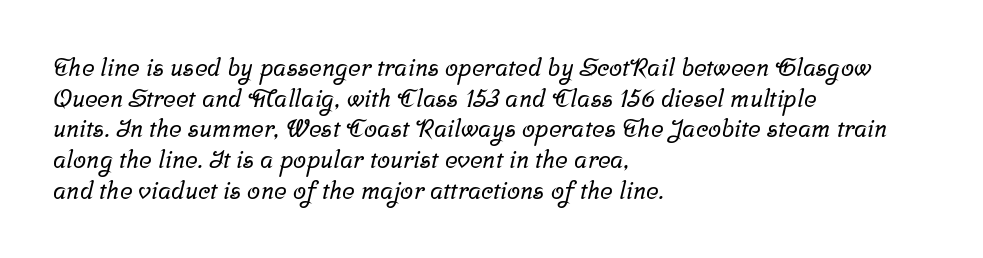
The image shows 24 px text type; set left-aligned, normal line spacing (1.28x), normal letter spacing, not underlined.
